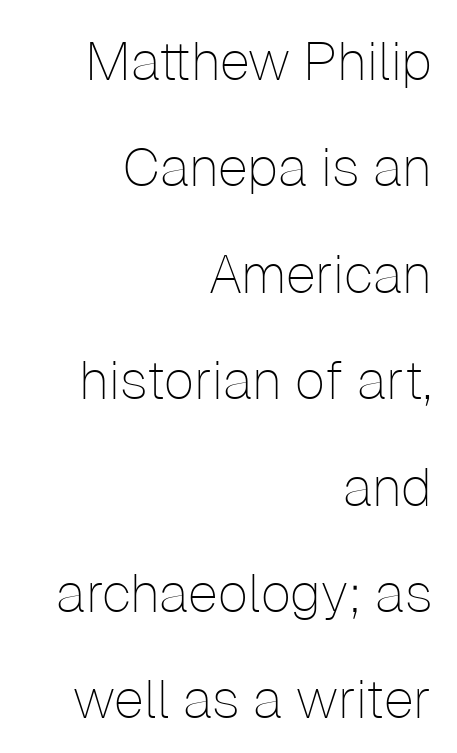
{"serif": "no", "italic": "no", "bold": "no", "weight": "thin", "width": "normal", "stroke_contrast": "low", "x_height": "medium", "monospaced": "no", "underline": "no", "align": "right", "line_spacing": "loose", "line_spacing_ratio": 1.97, "letter_spacing": "normal", "letter_spacing_em": 0.0, "glyph_px": 54}
